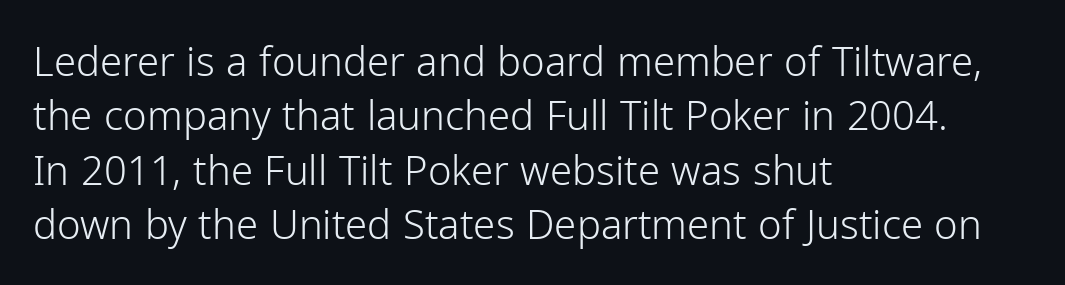
Q: Is the text bold? A: No.
Q: Is the text italic (slanted)? A: No, it is upright.
Q: Is the typeface a serif or a sans-serif typeface? A: Sans-serif.
Q: Is the text underlined? A: No.
Q: How is the paragraph aligned? A: Left-aligned.
Q: Is the spacing between letters normal or unusually wide? A: Normal.
Q: Is the spacing between lines tight, normal or loose? A: Normal.
Q: Width (condensed, normal, or wide)? A: Normal.
Q: Stroke contrast? A: Low.
Q: x-height? A: Medium.
Q: Monospaced? A: No.
